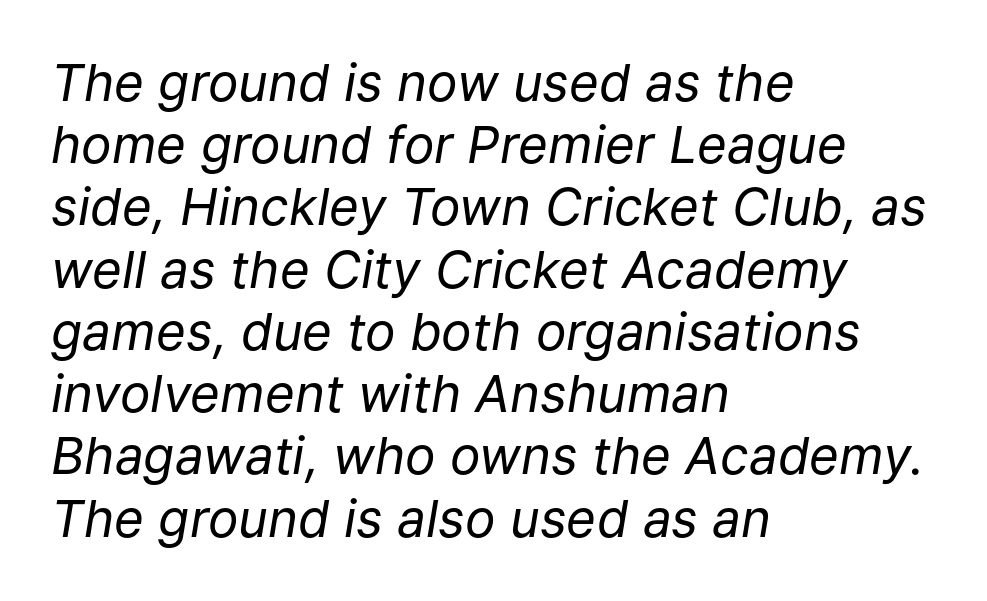
{"italic": "yes", "lean": "right", "slant_degrees": 9, "bold": "no", "weight": "regular", "width": "normal", "stroke_contrast": "low", "x_height": "medium", "monospaced": "no", "underline": "no", "align": "left", "line_spacing_ratio": 1.22, "letter_spacing": "normal", "letter_spacing_em": 0.0, "glyph_px": 51}
